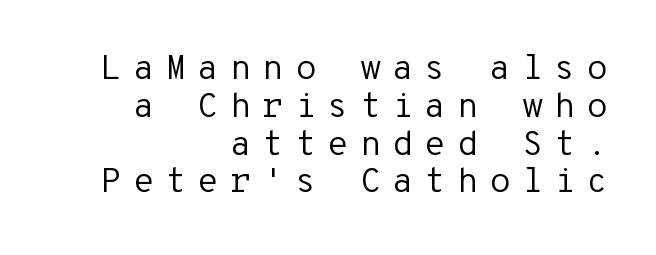
The image shows 35 px regular-weight sans-serif type, upright, monospaced; set right-aligned, tight line spacing (1.08x), unusually wide letter spacing (+0.31 em), not underlined; low stroke contrast and a medium x-height.
